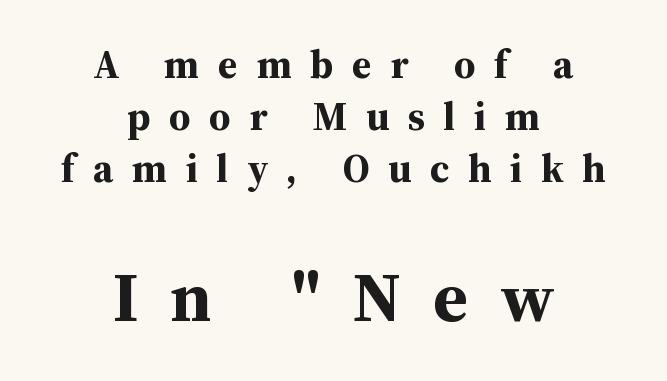
Q: Is the text bold? A: Yes.
Q: Is the text italic (slanted)? A: No, it is upright.
Q: Is the typeface a serif or a sans-serif typeface? A: Serif.
Q: Is the text underlined? A: No.
Q: How is the paragraph aligned? A: Centered.
Q: Is the spacing between letters normal or unusually wide? A: Unusually wide.
Q: Is the spacing between lines tight, normal or loose? A: Normal.
Q: Which block of text is set in a larger size, the first (top) or the second (bottom)? A: The second (bottom) one.
Q: Width (condensed, normal, or wide)? A: Normal.
Q: Stroke contrast? A: Medium.
Q: x-height? A: Medium.
Q: Monospaced? A: No.
